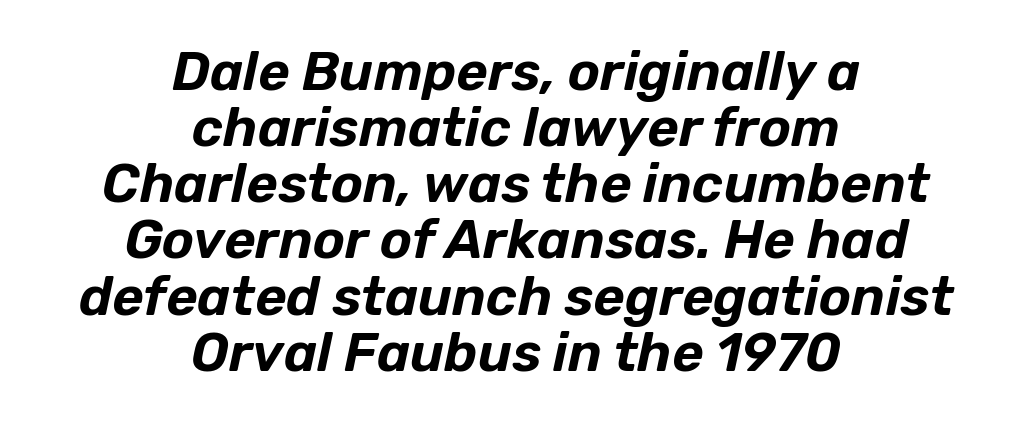
Q: Is the text italic (slanted)? A: Yes, it leans right by about 12 degrees.
Q: Is the text underlined? A: No.
Q: How is the paragraph aligned? A: Centered.
Q: Is the spacing between letters normal or unusually wide? A: Normal.
Q: Is the spacing between lines tight, normal or loose? A: Tight.
Q: Width (condensed, normal, or wide)? A: Normal.
Q: Stroke contrast? A: Low.
Q: x-height? A: Medium.
Q: Monospaced? A: No.
